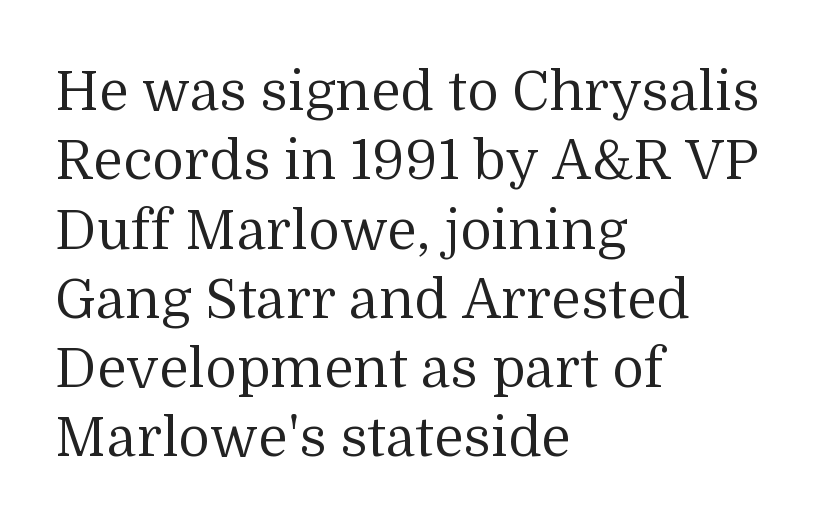
Italic: no, the glyphs are upright roman. Leading matches the norm, producing a regular column. The rendering uses natural spacing where letterforms have individual widths. A quiet, ordinary-to-light weight characterises the typeface. One-word summary of the alignment: left.
